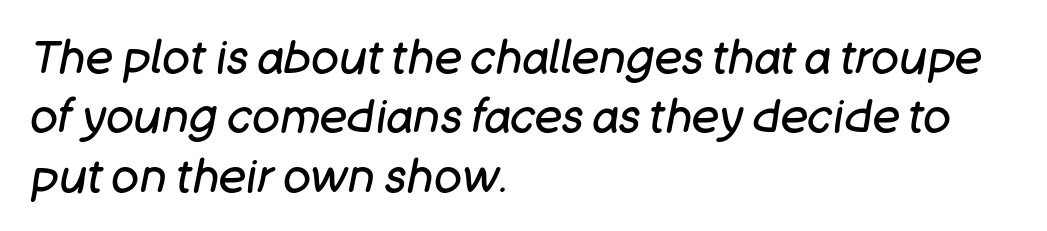
Q: Is the text bold? A: No.
Q: Is the text italic (slanted)? A: Yes, it leans right by about 11 degrees.
Q: Is the text underlined? A: No.
Q: How is the paragraph aligned? A: Left-aligned.
Q: Is the spacing between letters normal or unusually wide? A: Normal.
Q: Is the spacing between lines tight, normal or loose? A: Normal.
Q: Width (condensed, normal, or wide)? A: Normal.
Q: Stroke contrast? A: Low.
Q: x-height? A: Large.
Q: Monospaced? A: No.
